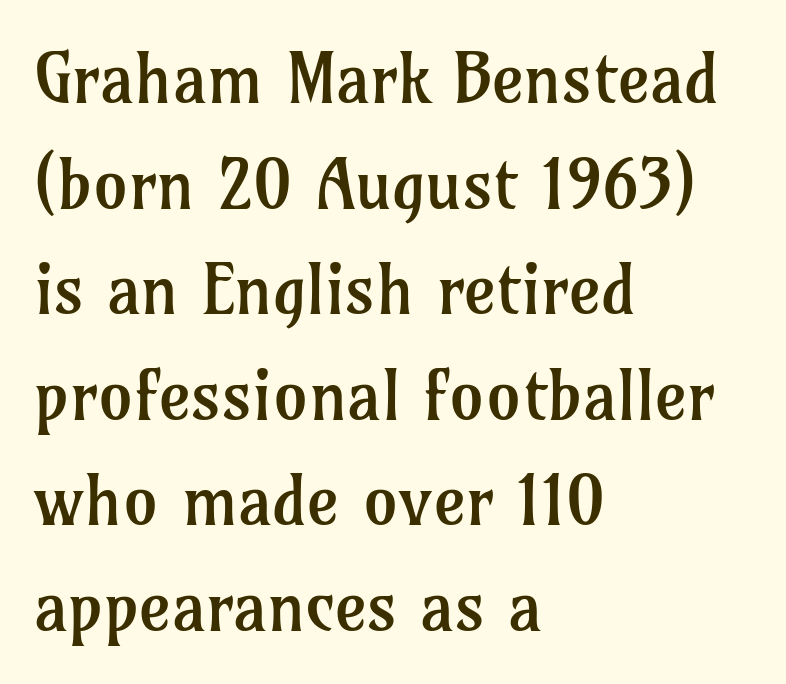
Heft: none added — not bold. Posture: vertical. The type is set solid horizontally, with unmodified tracking. Alignment: flush left.
